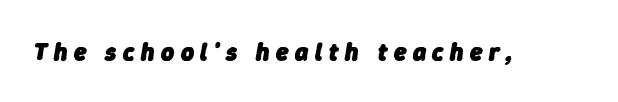
The image shows 25 px bold type, italic (leaning right); set unusually wide letter spacing (+0.26 em), not underlined.
